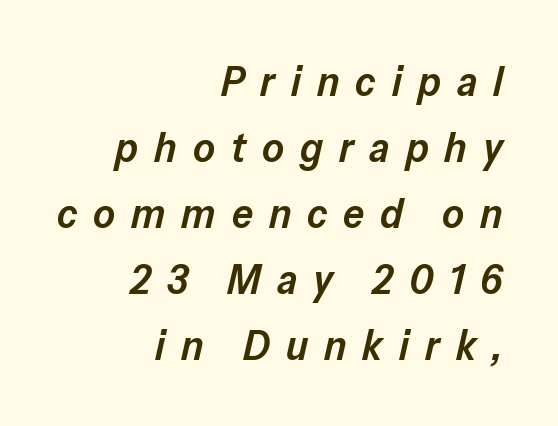
{"italic": "yes", "lean": "right", "slant_degrees": 13, "bold": "semi", "weight": "semibold", "width": "normal", "stroke_contrast": "low", "x_height": "medium", "monospaced": "no", "underline": "no", "align": "right", "line_spacing": "normal", "line_spacing_ratio": 1.57, "letter_spacing": "wide", "letter_spacing_em": 0.38, "glyph_px": 42}
